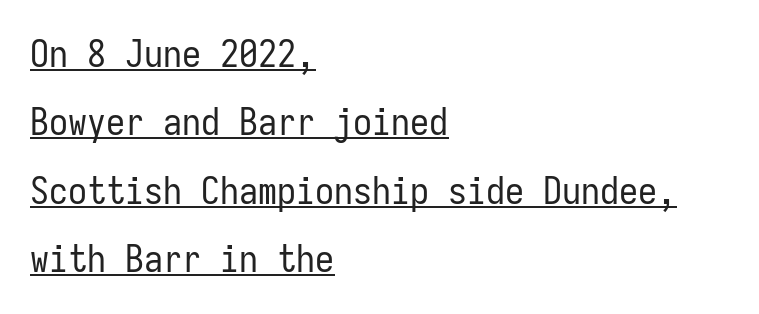
Q: Is the text bold? A: No.
Q: Is the text italic (slanted)? A: No, it is upright.
Q: Is the typeface a serif or a sans-serif typeface? A: Sans-serif.
Q: Is the text underlined? A: Yes.
Q: How is the paragraph aligned? A: Left-aligned.
Q: Is the spacing between letters normal or unusually wide? A: Normal.
Q: Width (condensed, normal, or wide)? A: Condensed.
Q: Stroke contrast? A: Low.
Q: x-height? A: Medium.
Q: Monospaced? A: Yes.
